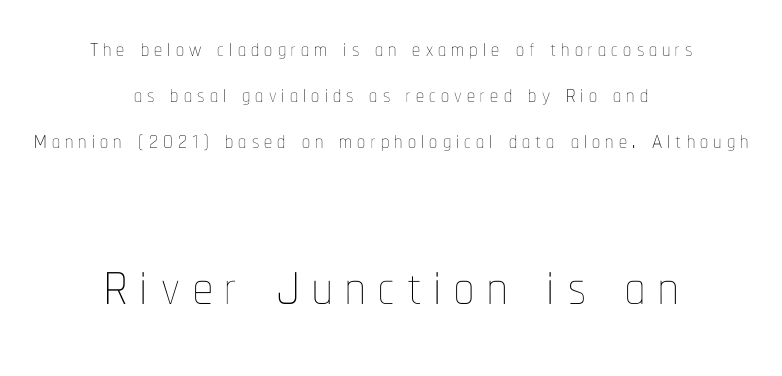
Q: Is the text bold? A: No.
Q: Is the text italic (slanted)? A: No, it is upright.
Q: Is the text underlined? A: No.
Q: How is the paragraph aligned? A: Centered.
Q: Is the spacing between lines tight, normal or loose? A: Normal.
Q: Which block of text is set in a larger size, the first (top) or the second (bottom)? A: The second (bottom) one.
Q: Width (condensed, normal, or wide)? A: Condensed.
Q: Stroke contrast? A: Low.
Q: x-height? A: Medium.
Q: Monospaced? A: No.
